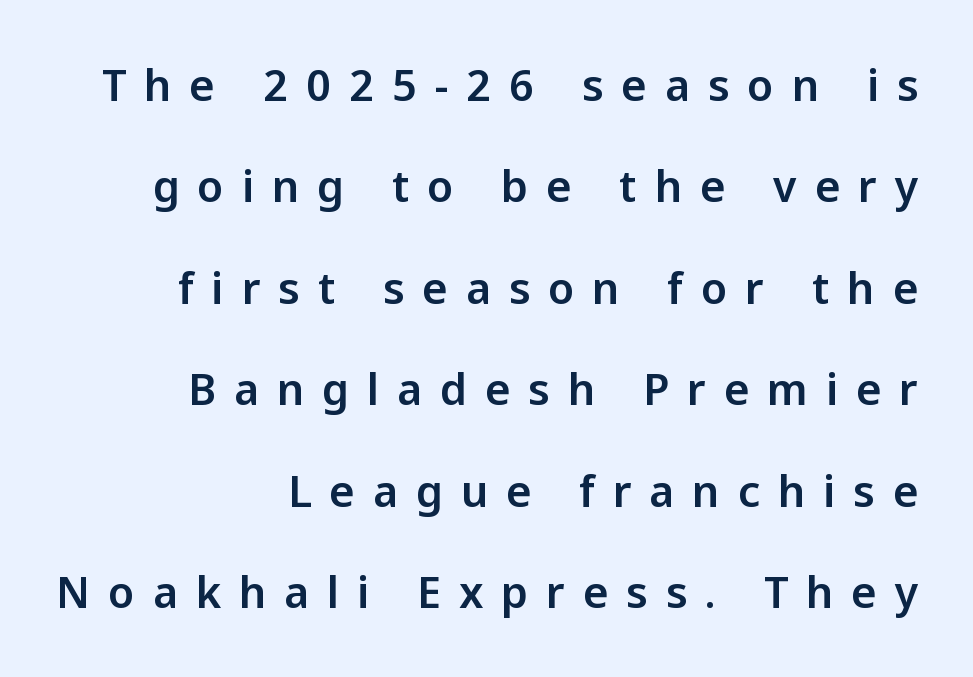
{"serif": "no", "italic": "no", "width": "normal", "stroke_contrast": "low", "x_height": "medium", "monospaced": "no", "underline": "no", "align": "right", "line_spacing": "loose", "line_spacing_ratio": 2.36, "letter_spacing": "wide", "letter_spacing_em": 0.42, "glyph_px": 43}
